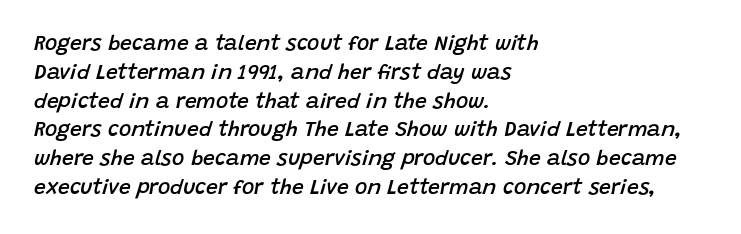
No extra tracking has been applied to these lines. Heft: intermediate — a semibold. Designer's note — italics engaged. If you drew a ruler down the left edge, every line would touch it. Check under the words: just untouched page. Reading down the column, the eye jumps a familiar distance to each next line.
